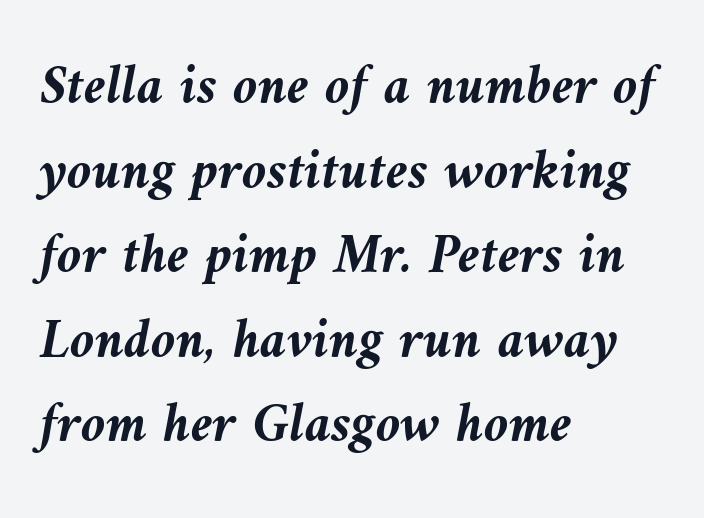
{"italic": "yes", "lean": "left", "slant_degrees": 10, "bold": "yes", "weight": "semibold", "width": "normal", "stroke_contrast": "medium", "x_height": "medium", "monospaced": "no", "underline": "no", "align": "left", "line_spacing": "normal", "line_spacing_ratio": 1.51, "letter_spacing": "normal", "letter_spacing_em": 0.0, "glyph_px": 56}
